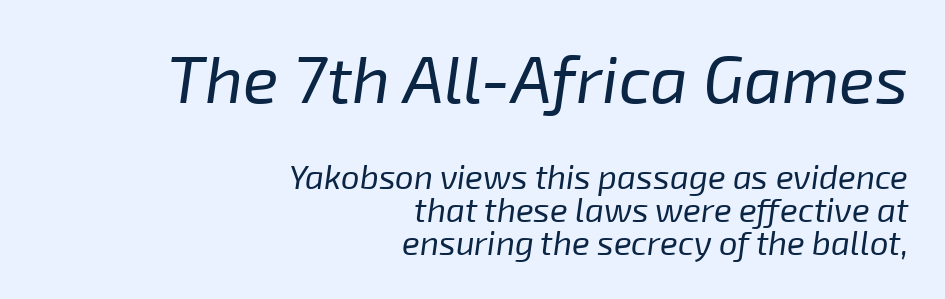
The image shows 66 px regular-weight type, italic (leaning right); set right-aligned, tight line spacing (1.0x), normal letter spacing, not underlined; the first (top) block is 2.0x larger; low stroke contrast and a medium x-height.
